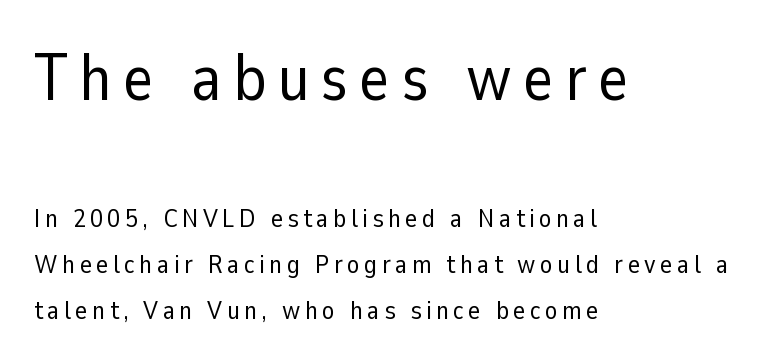
The image shows 65 px regular-weight sans-serif type, upright; set left-aligned, line spacing 1.76x, not underlined; the first (top) block is 2.5x larger; low stroke contrast and a medium x-height.
